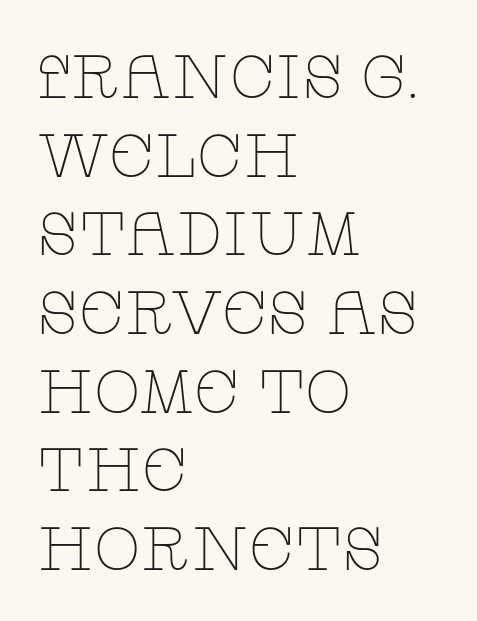
{"serif": "yes", "italic": "no", "bold": "no", "weight": "thin", "width": "wide", "stroke_contrast": "low", "x_height": "large", "monospaced": "no", "underline": "no", "align": "left", "line_spacing": "normal", "line_spacing_ratio": 1.29, "letter_spacing": "normal", "letter_spacing_em": 0.0, "glyph_px": 61}
